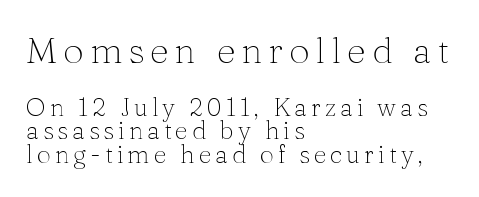
Q: Is the text bold? A: No.
Q: Is the text italic (slanted)? A: No, it is upright.
Q: Is the typeface a serif or a sans-serif typeface? A: Serif.
Q: Is the text underlined? A: No.
Q: How is the paragraph aligned? A: Left-aligned.
Q: Is the spacing between lines tight, normal or loose? A: Tight.
Q: Which block of text is set in a larger size, the first (top) or the second (bottom)? A: The first (top) one.
Q: Width (condensed, normal, or wide)? A: Normal.
Q: Stroke contrast? A: Medium.
Q: x-height? A: Medium.
Q: Monospaced? A: No.
